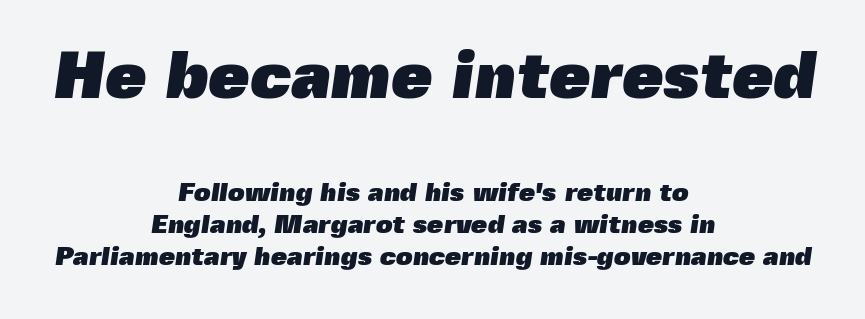
This rendering uses center alignment, leaving both contours irregular but symmetric. No extra tracking has been applied to these lines. Unlike a traditional serif, this face leaves its strokes unadorned. Which chunk is bigger? The first one — the top block dwarfs the bottom.
